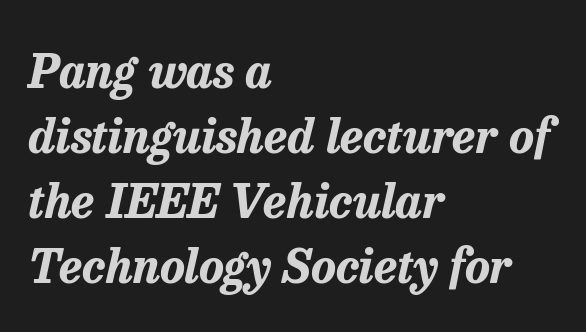
Summary of vertical rhythm: regular, with standard interline spacing. The text carries the slant typical of an italic or oblique font. Here the glyphs are tracked normally, forming tight word shapes. Here the designer chose a conventional face with non-uniform glyph widths.
